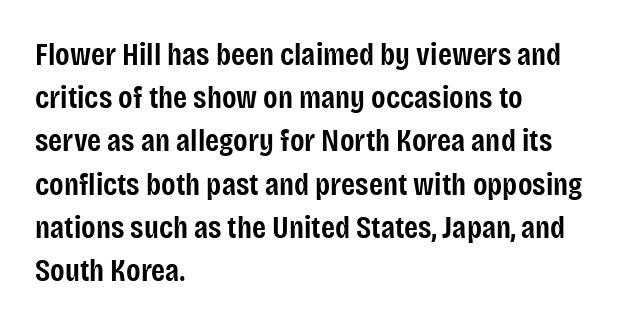
{"serif": "no", "italic": "no", "bold": "semi", "weight": "semibold", "width": "condensed", "stroke_contrast": "low", "x_height": "large", "monospaced": "no", "underline": "no", "align": "left", "line_spacing": "normal", "line_spacing_ratio": 1.35, "letter_spacing": "normal", "letter_spacing_em": 0.0, "glyph_px": 32}
